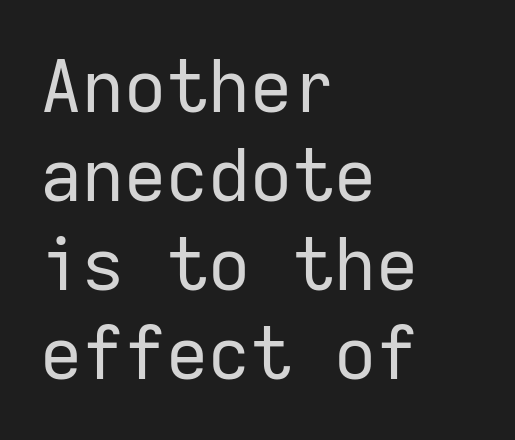
The image shows 73 px regular-weight sans-serif type, upright, monospaced; set left-aligned, line spacing 1.22x, normal letter spacing, not underlined; low stroke contrast and a medium x-height.
